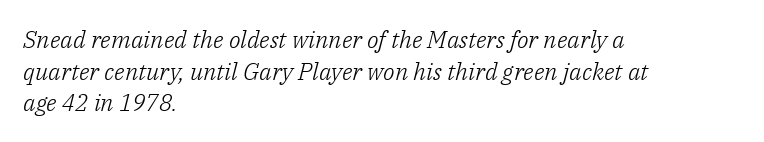
Q: Is the text bold? A: No.
Q: Is the text italic (slanted)? A: Yes, it leans right by about 14 degrees.
Q: Is the text underlined? A: No.
Q: How is the paragraph aligned? A: Left-aligned.
Q: Is the spacing between letters normal or unusually wide? A: Normal.
Q: Is the spacing between lines tight, normal or loose? A: Normal.
